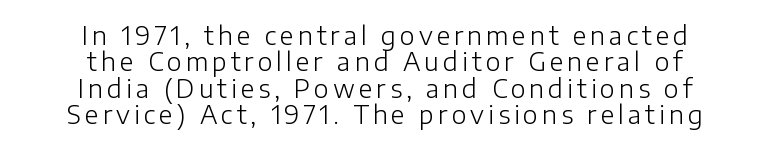
{"italic": "no", "bold": "no", "underline": "no", "align": "center", "line_spacing": "tight", "line_spacing_ratio": 1.06, "glyph_px": 25}
